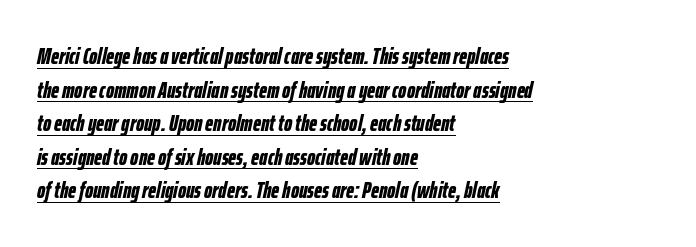
The typesetting leans heavy: a genuine bold. The face used here is rendered with its standard letterfit. Slanted lettering throughout. Successive baselines arrive at the customary interval.
